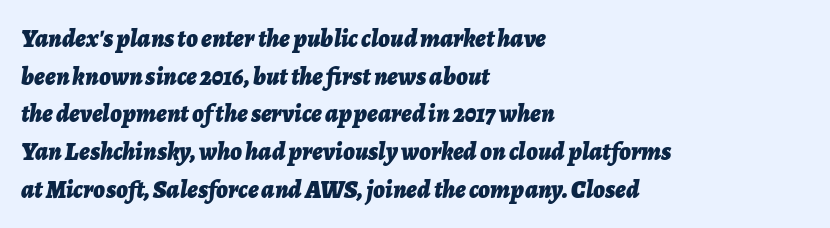
The image shows 25 px bold type, italic (leaning right); set left-aligned, normal line spacing (1.51x), normal letter spacing, not underlined.
